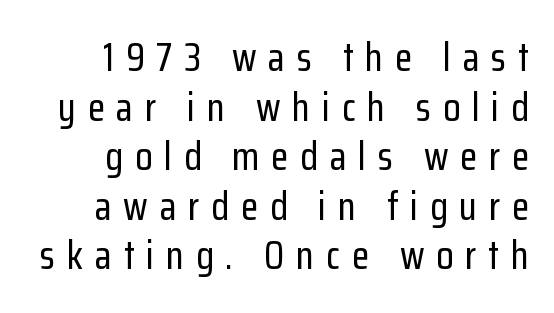
Q: Is the text italic (slanted)? A: No, it is upright.
Q: Is the typeface a serif or a sans-serif typeface? A: Sans-serif.
Q: Is the text underlined? A: No.
Q: How is the paragraph aligned? A: Right-aligned.
Q: Is the spacing between letters normal or unusually wide? A: Unusually wide.
Q: Width (condensed, normal, or wide)? A: Condensed.
Q: Stroke contrast? A: Low.
Q: x-height? A: Medium.
Q: Monospaced? A: No.
